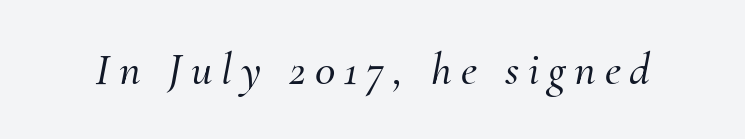
Q: Is the text italic (slanted)? A: Yes, it leans right by about 10 degrees.
Q: Is the typeface a serif or a sans-serif typeface? A: Serif.
Q: Is the text underlined? A: No.
Q: Width (condensed, normal, or wide)? A: Normal.
Q: Stroke contrast? A: Medium.
Q: x-height? A: Small.
Q: Monospaced? A: No.
